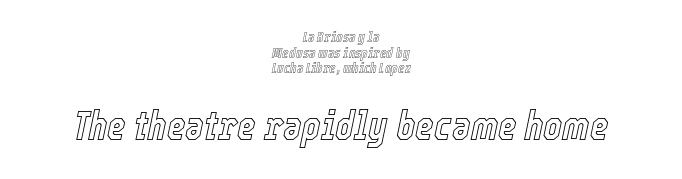
When letters slant like this, we call the style italic. Looks like regular typesetting: each glyph gets only the width it needs. Decoration check: the copy has no underline. The composition opens small and finishes big. Notice how the passage keeps no hard edge, just a central spine.
